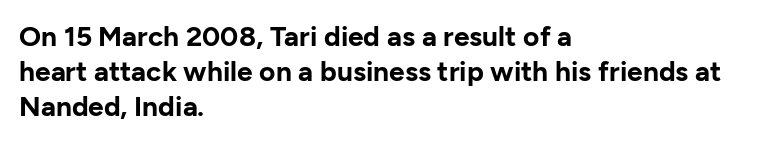
The image shows 28 px bold sans-serif type, upright; set left-aligned, normal line spacing (1.25x), normal letter spacing, not underlined; low stroke contrast and a medium x-height.
